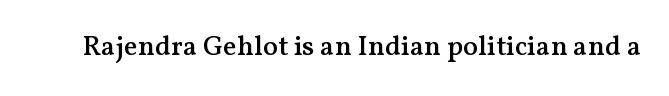
You can tell it's not italic because the verticals are truly vertical. A fair bit of extra ink — the face is semibold, not bold. Students, note that the glyphs here touch the page at normal intervals. Bare-footed words on every line. Little horizontal feet cap the strokes, marking this as serif type. Looks like regular typesetting: each glyph gets only the width it needs.
